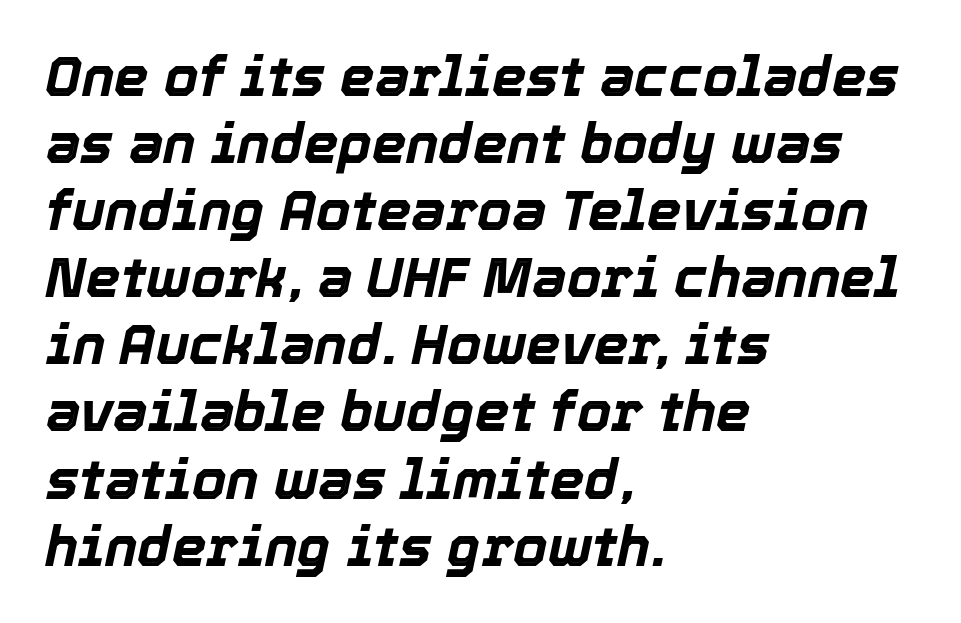
{"italic": "yes", "lean": "right", "slant_degrees": 12, "bold": "yes", "weight": "bold", "width": "normal", "x_height": "medium", "monospaced": "no", "underline": "no", "align": "left", "line_spacing_ratio": 1.22, "letter_spacing": "normal", "letter_spacing_em": 0.0, "glyph_px": 55}
